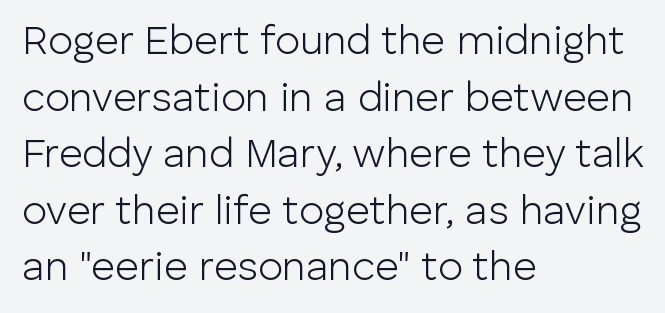
The image shows 41 px light sans-serif type, upright; set left-aligned, normal line spacing (1.38x), normal letter spacing, not underlined; low stroke contrast and a medium x-height.
